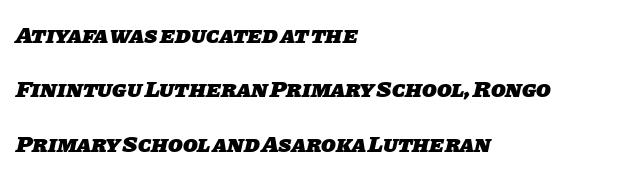
Q: Is the text bold? A: Yes.
Q: Is the text underlined? A: No.
Q: How is the paragraph aligned? A: Left-aligned.
Q: Is the spacing between letters normal or unusually wide? A: Normal.
Q: Is the spacing between lines tight, normal or loose? A: Loose.
